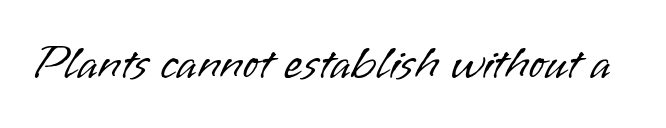
{"serif": "no", "bold": "no", "weight": "light", "width": "normal", "stroke_contrast": "low", "x_height": "small", "monospaced": "no", "underline": "no", "letter_spacing": "normal", "letter_spacing_em": 0.0, "glyph_px": 48}
